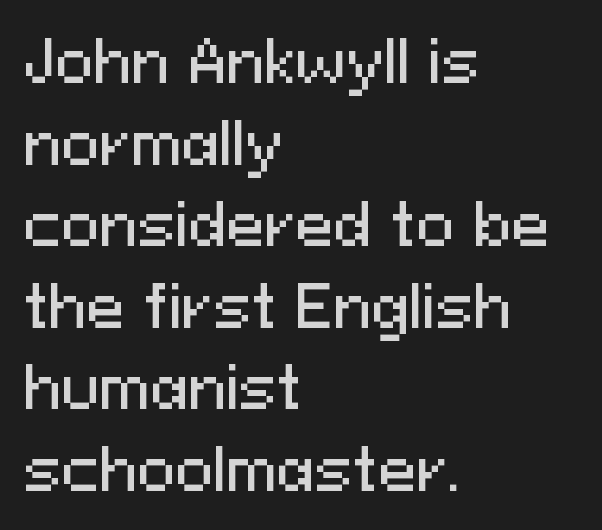
Descenders hang freely into open space. In terms of posture, this sample is upright. Do the characters align in a grid? No, the font is proportional. Notice how descenders clear the ascenders below comfortably — that's standard leading. The type family on display is of the sans-serif kind.
